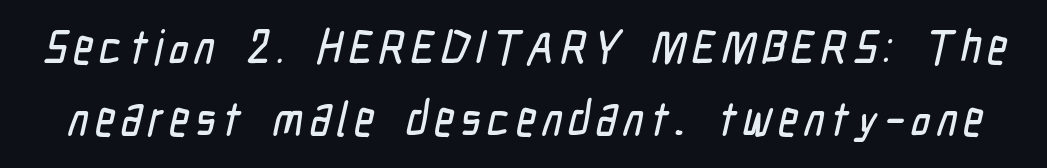
{"serif": "no", "width": "condensed", "stroke_contrast": "low", "x_height": "medium", "monospaced": "no", "underline": "no", "line_spacing": "normal", "line_spacing_ratio": 1.51, "glyph_px": 48}
